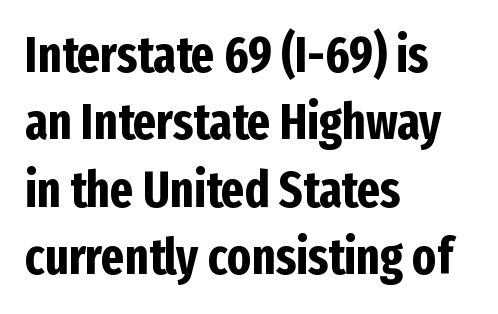
Q: Is the text bold? A: Yes.
Q: Is the text italic (slanted)? A: No, it is upright.
Q: Is the typeface a serif or a sans-serif typeface? A: Sans-serif.
Q: Is the text underlined? A: No.
Q: How is the paragraph aligned? A: Left-aligned.
Q: Is the spacing between letters normal or unusually wide? A: Normal.
Q: Is the spacing between lines tight, normal or loose? A: Normal.
Q: Width (condensed, normal, or wide)? A: Condensed.
Q: Stroke contrast? A: Low.
Q: x-height? A: Medium.
Q: Monospaced? A: No.
